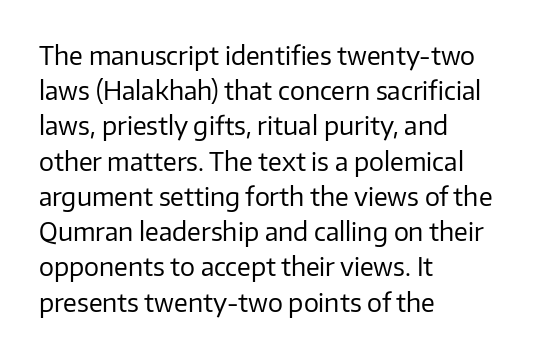
The image shows 25 px text type, upright; set left-aligned, normal line spacing (1.41x), normal letter spacing, not underlined.
